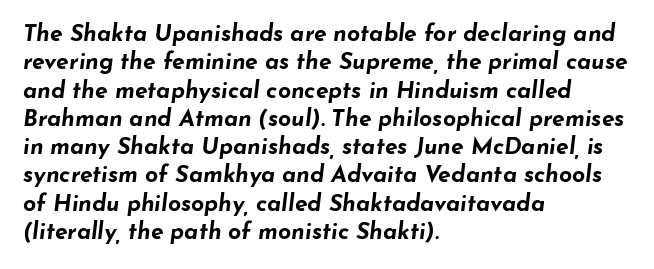
Q: Is the text bold? A: Yes.
Q: Is the text italic (slanted)? A: Yes, it leans right by about 7 degrees.
Q: Is the text underlined? A: No.
Q: How is the paragraph aligned? A: Left-aligned.
Q: Is the spacing between letters normal or unusually wide? A: Normal.
